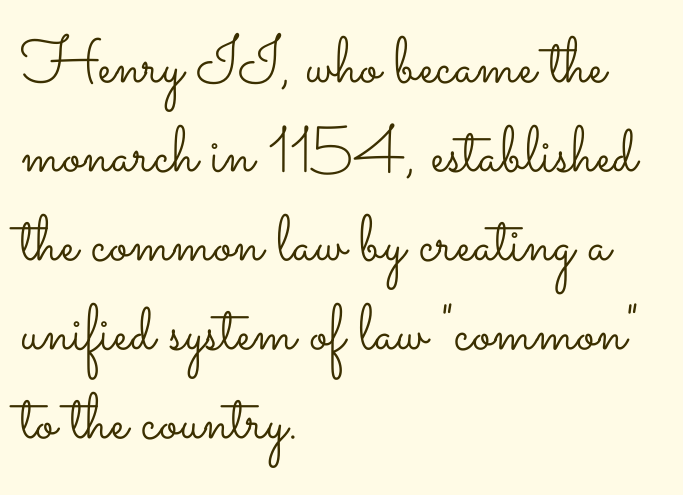
{"bold": "no", "weight": "light", "width": "wide", "stroke_contrast": "low", "x_height": "small", "monospaced": "no", "underline": "no", "align": "left", "line_spacing": "normal", "line_spacing_ratio": 1.37, "letter_spacing": "normal", "letter_spacing_em": 0.0, "glyph_px": 65}
